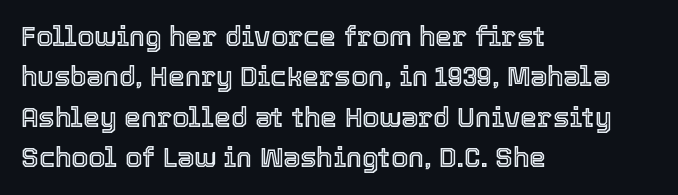
Q: Is the text italic (slanted)? A: No, it is upright.
Q: Is the text underlined? A: No.
Q: How is the paragraph aligned? A: Left-aligned.
Q: Is the spacing between letters normal or unusually wide? A: Normal.
Q: Is the spacing between lines tight, normal or loose? A: Normal.
